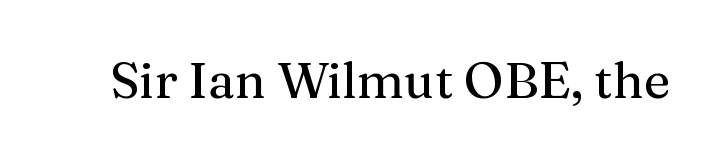
Q: Is the text italic (slanted)? A: No, it is upright.
Q: Is the typeface a serif or a sans-serif typeface? A: Serif.
Q: Is the text underlined? A: No.
Q: Is the spacing between letters normal or unusually wide? A: Normal.
Q: Width (condensed, normal, or wide)? A: Normal.
Q: Stroke contrast? A: Medium.
Q: x-height? A: Medium.
Q: Monospaced? A: No.
